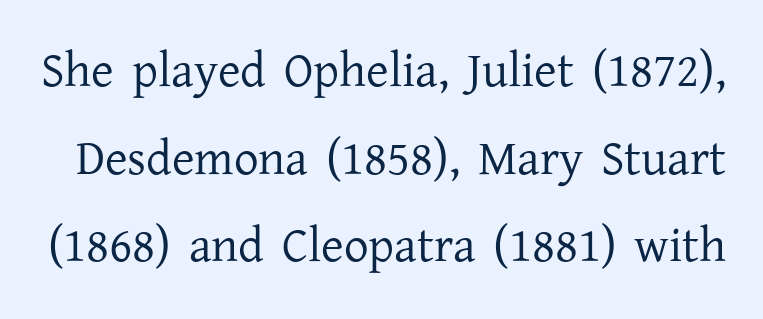
The image shows 49 px regular-weight serif type, upright; set line spacing 1.79x, normal letter spacing, not underlined; low stroke contrast and a medium x-height.
